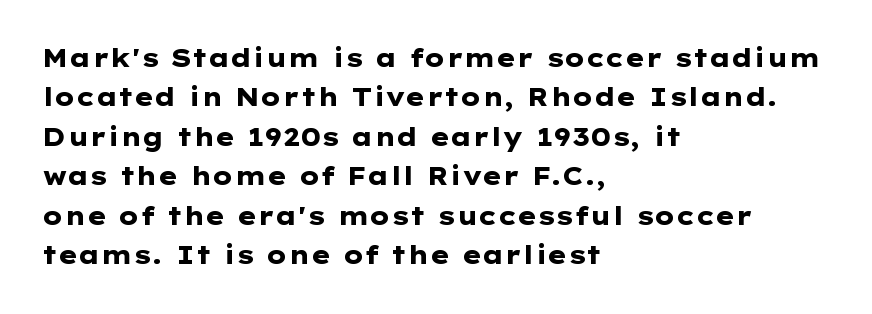
The image shows 25 px bold type, upright; set left-aligned, normal line spacing (1.58x), normal letter spacing, not underlined.
